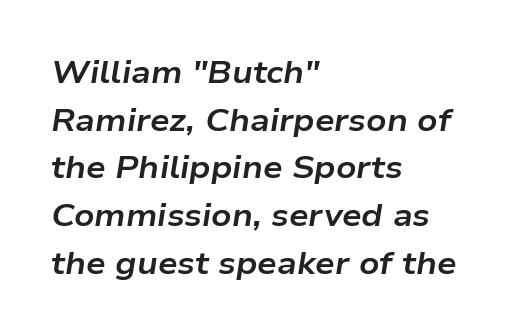
{"italic": "yes", "lean": "right", "slant_degrees": 9, "bold": "yes", "weight": "bold", "width": "wide", "stroke_contrast": "low", "x_height": "medium", "monospaced": "no", "underline": "no", "align": "left", "line_spacing": "normal", "line_spacing_ratio": 1.54, "letter_spacing": "normal", "letter_spacing_em": 0.0, "glyph_px": 31}
